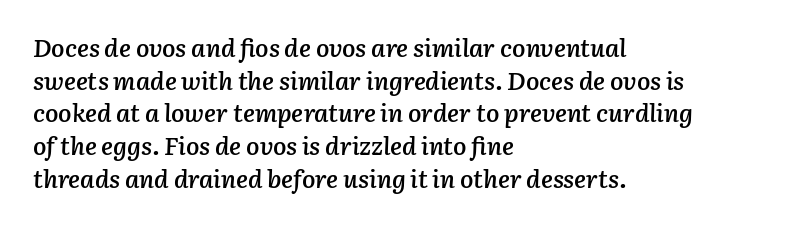
The image shows 25 px text type, italic (leaning right); set left-aligned, normal line spacing (1.31x), normal letter spacing, not underlined.
